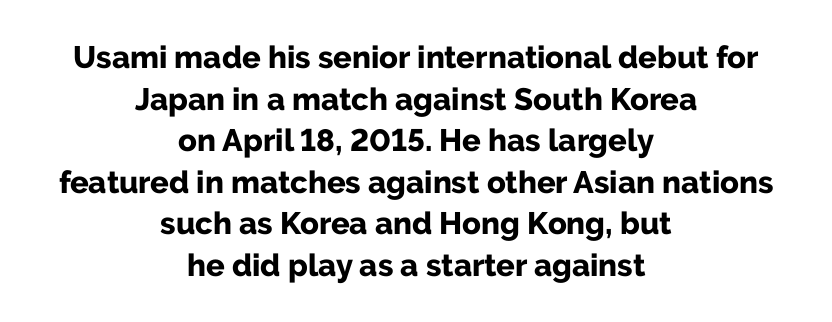
The image shows 31 px bold sans-serif type, upright; set centered, normal line spacing (1.34x), normal letter spacing, not underlined; low stroke contrast and a medium x-height.
